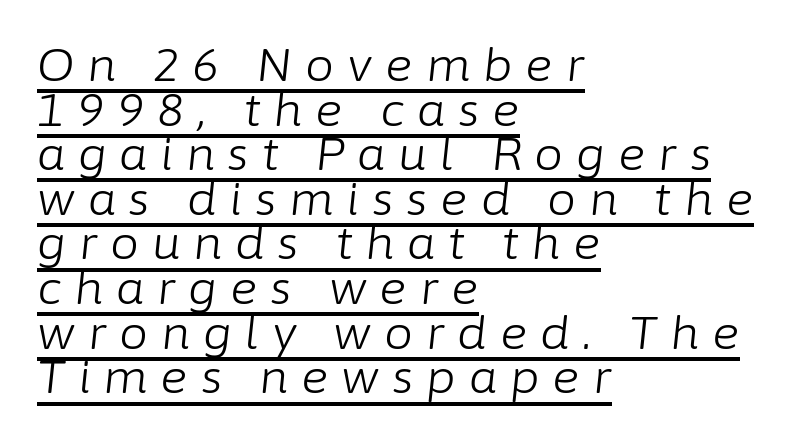
The typesetting does not lean heavy: it is not bold. Decoration check: the copy is underlined. There's an unmistakable incline to the writing here. Left-aligned paragraph, ragged on the right. This sample uses expanded letter spacing, leaving extra air between glyphs. Think of a printed novel: that variable character pitch is what you see here.
